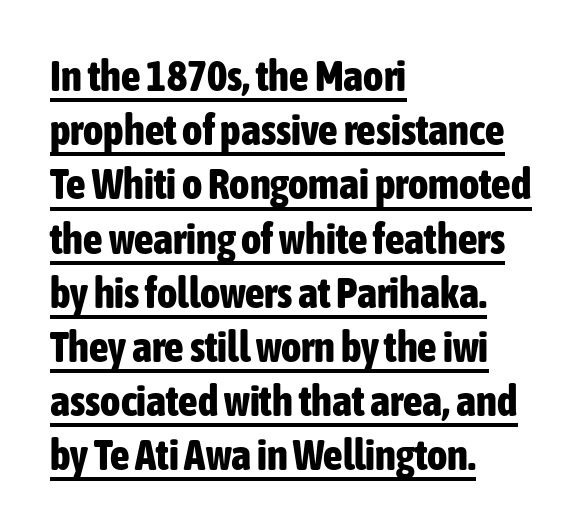
Q: Is the text bold? A: Yes.
Q: Is the text italic (slanted)? A: No, it is upright.
Q: Is the typeface a serif or a sans-serif typeface? A: Sans-serif.
Q: Is the text underlined? A: Yes.
Q: How is the paragraph aligned? A: Left-aligned.
Q: Is the spacing between letters normal or unusually wide? A: Normal.
Q: Is the spacing between lines tight, normal or loose? A: Normal.
Q: Width (condensed, normal, or wide)? A: Condensed.
Q: Stroke contrast? A: Low.
Q: x-height? A: Medium.
Q: Monospaced? A: No.
